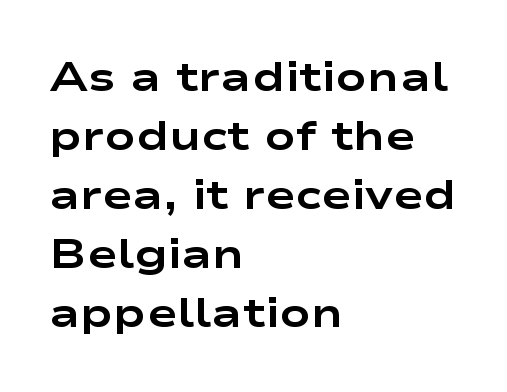
Posture: upright roman. Line spacing here is normal. The setting favours the left margin, as ordinary paragraphs usually do. Does the weight exceed regular? Yes, all the way to bold.
